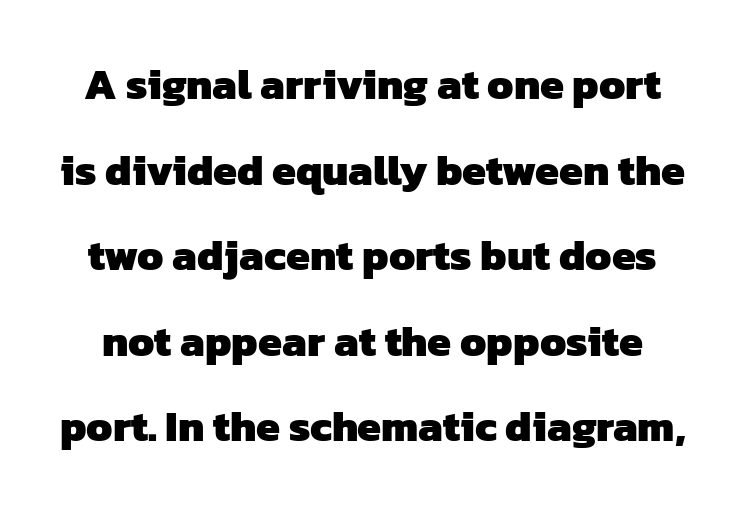
{"serif": "no", "bold": "yes", "weight": "heavy", "width": "normal", "stroke_contrast": "low", "x_height": "medium", "monospaced": "no", "underline": "no", "line_spacing": "loose", "line_spacing_ratio": 1.99, "letter_spacing": "normal", "letter_spacing_em": 0.0, "glyph_px": 43}
